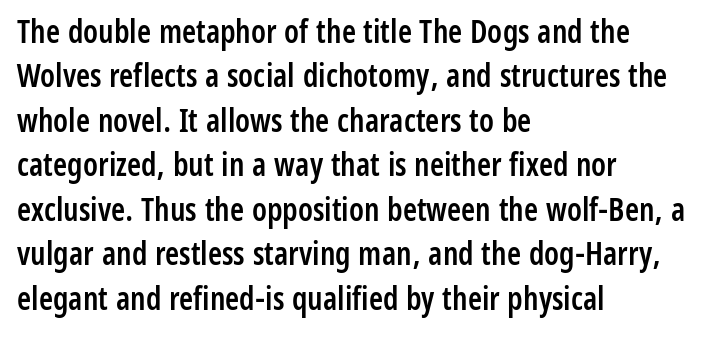
Any mark beneath the type? The region is blank. To sum up the face: it is a sans, with no serifs. The compositor pushed each line to the left boundary. Spacing between characters is what you'd get straight out of the box. Regarding leading, the lines here are spaced in the standard way.
